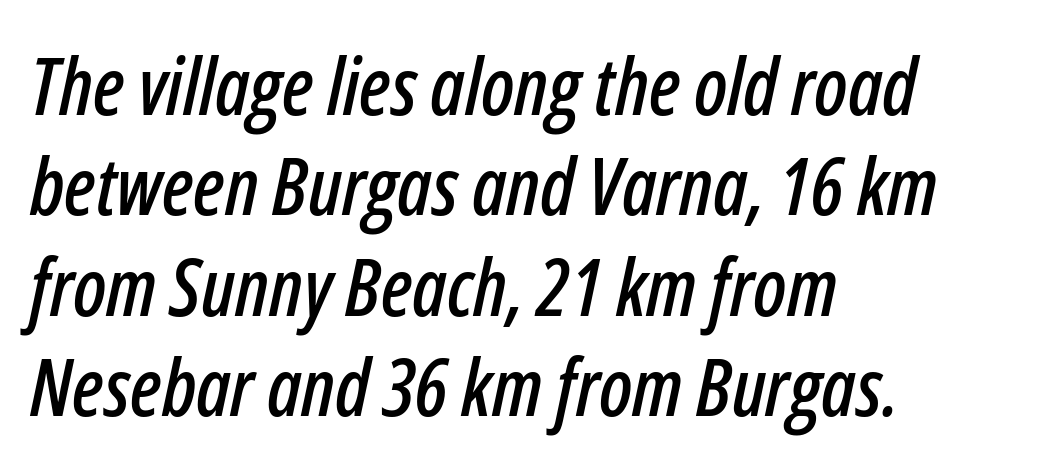
Q: Is the text italic (slanted)? A: Yes, it leans right by about 12 degrees.
Q: Is the text underlined? A: No.
Q: How is the paragraph aligned? A: Left-aligned.
Q: Is the spacing between letters normal or unusually wide? A: Normal.
Q: Is the spacing between lines tight, normal or loose? A: Normal.
Q: Width (condensed, normal, or wide)? A: Condensed.
Q: Stroke contrast? A: Low.
Q: x-height? A: Medium.
Q: Monospaced? A: No.
